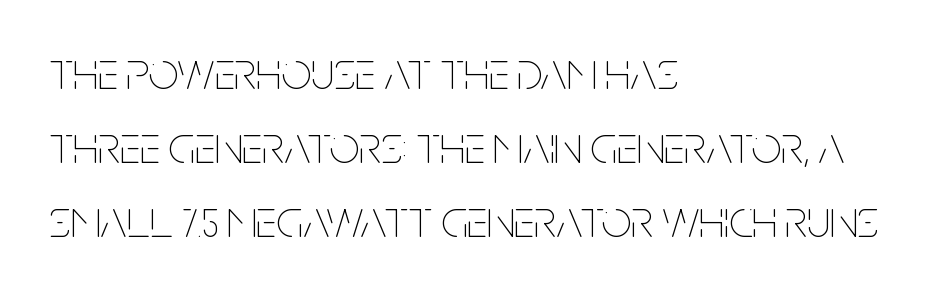
The image shows 53 px thin, condensed type, upright; set left-aligned, normal line spacing (1.4x), normal letter spacing, not underlined; low stroke contrast and a large x-height.
